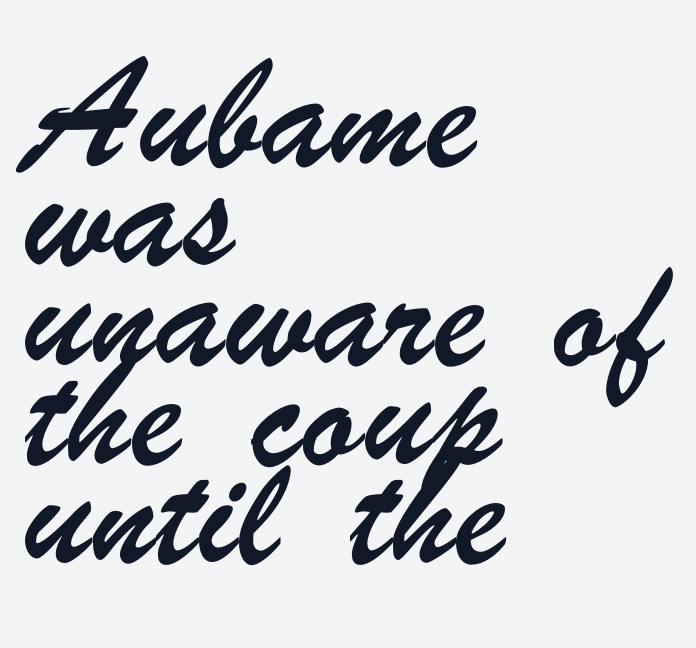
The image shows 69 px condensed sans-serif type; set left-aligned, normal line spacing (1.44x), normal letter spacing, not underlined; low stroke contrast and a small x-height.
